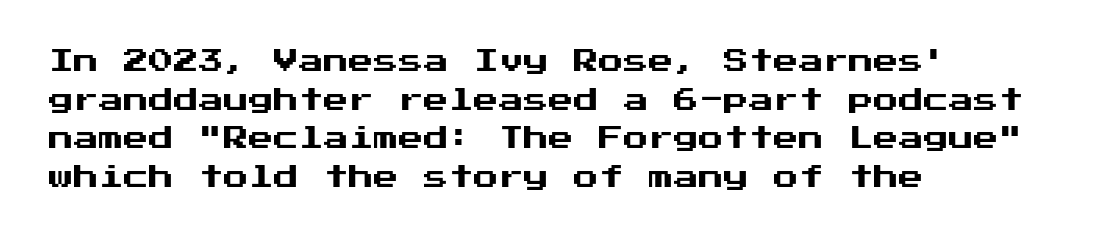
The image shows 25 px text type, upright; set left-aligned, normal line spacing (1.55x), normal letter spacing, not underlined.
